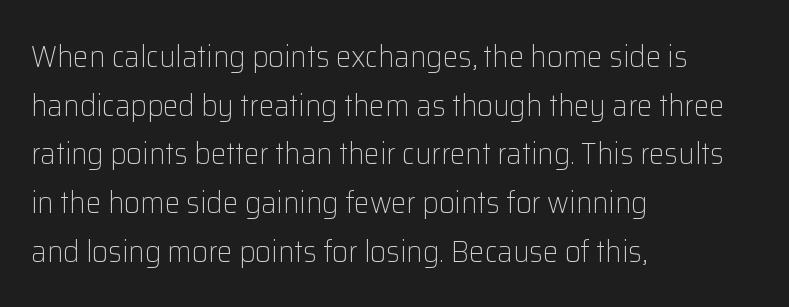
This rendering leaves character spacing at its baseline value. Is the type heavy? It reads as light-to-regular instead. A normal amount of white space separates one row of letters from the next. The letters advance in unequal steps, a hallmark of proportional type. The rendering shows plain stroke endings on the letterforms — a sans-serif design. Characters remain perfectly vertical along every line.
